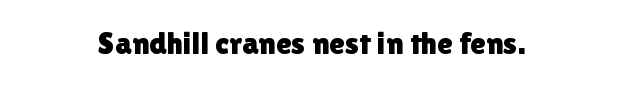
Q: Is the text italic (slanted)? A: No, it is upright.
Q: Is the typeface a serif or a sans-serif typeface? A: Sans-serif.
Q: Is the text underlined? A: No.
Q: How is the paragraph aligned? A: Centered.
Q: Is the spacing between letters normal or unusually wide? A: Normal.
Q: Width (condensed, normal, or wide)? A: Normal.
Q: x-height? A: Medium.
Q: Monospaced? A: No.
